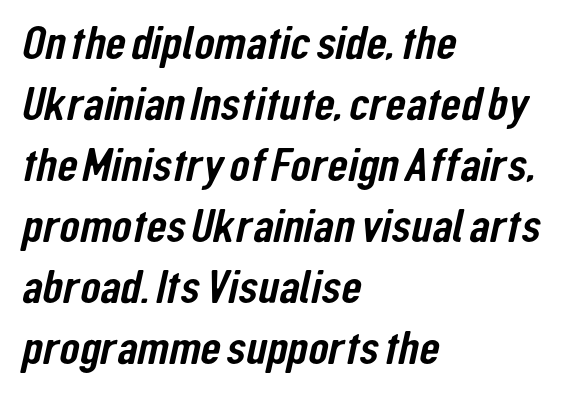
Are there feet on the stems? There aren't — it's a sans. A clean baseline with only descenders dipping below it. The rendering anchors every line to the left-hand side. Each new line begins a customary step beneath the previous one. You could not count columns in this text — the font is proportionally spaced.
